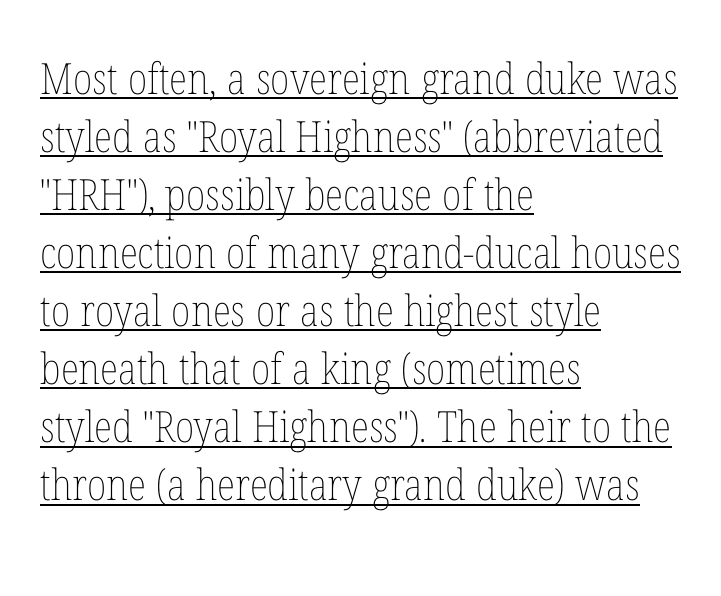
{"italic": "no", "bold": "no", "weight": "thin", "width": "condensed", "stroke_contrast": "low", "x_height": "medium", "monospaced": "no", "underline": "yes", "align": "left", "line_spacing": "normal", "line_spacing_ratio": 1.35, "letter_spacing": "normal", "letter_spacing_em": 0.0, "glyph_px": 43}
